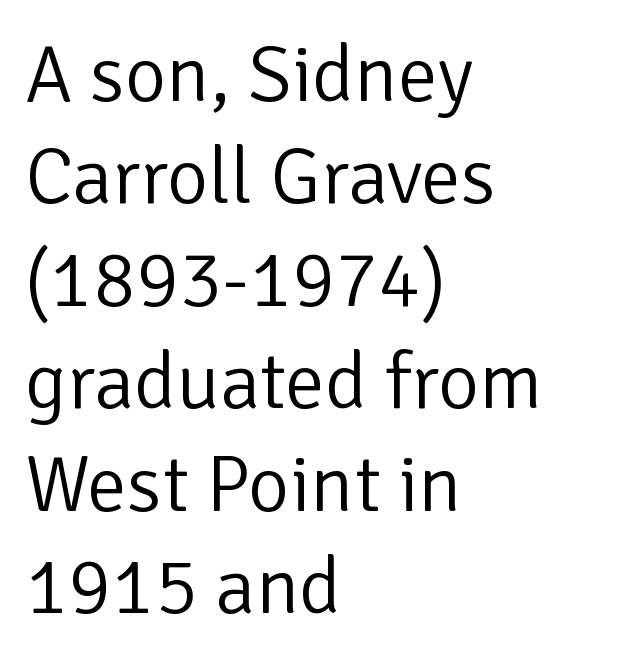
Q: Is the text bold? A: No.
Q: Is the text italic (slanted)? A: No, it is upright.
Q: Is the typeface a serif or a sans-serif typeface? A: Sans-serif.
Q: Is the text underlined? A: No.
Q: How is the paragraph aligned? A: Left-aligned.
Q: Is the spacing between letters normal or unusually wide? A: Normal.
Q: Is the spacing between lines tight, normal or loose? A: Normal.
Q: Width (condensed, normal, or wide)? A: Normal.
Q: Stroke contrast? A: Low.
Q: x-height? A: Medium.
Q: Monospaced? A: No.
